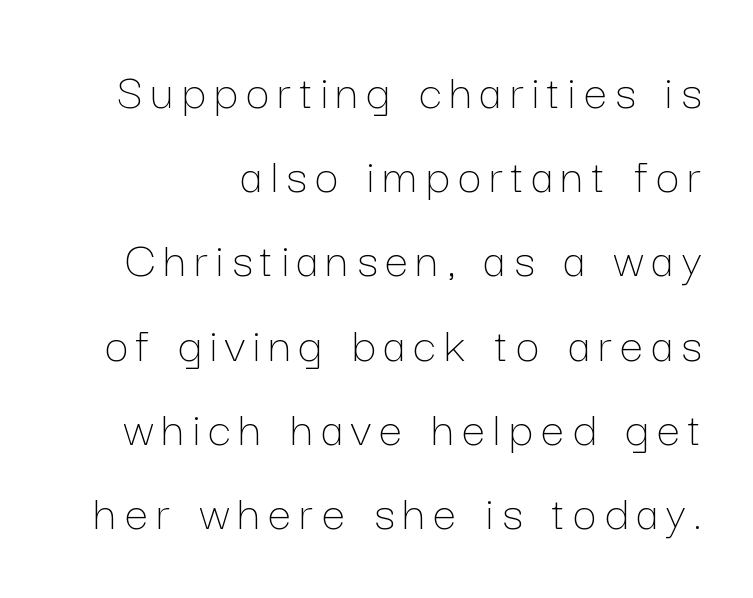
This sample has the flowing, uneven cadence of proportional lettering. Evenly set lines give the paragraph a standard silhouette. Every stem runs plumb, perpendicular to the baseline. The passage shown is not bold in any degree. The baseline area is clear.
